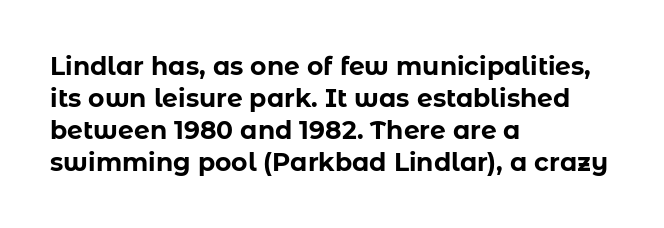
The typesetter chose a ragged-right arrangement here. The line texture is even and compact thanks to regular tracking. Summary of weight: heavy, a full bold. Vertically, the passage feels balanced, rows spaced as you'd expect. In terms of posture, this sample is upright.
